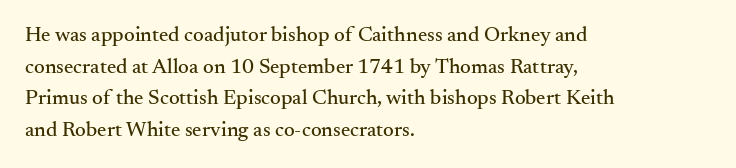
{"italic": "no", "underline": "no", "align": "left", "line_spacing": "normal", "line_spacing_ratio": 1.51, "letter_spacing": "normal", "letter_spacing_em": 0.0, "glyph_px": 21}
